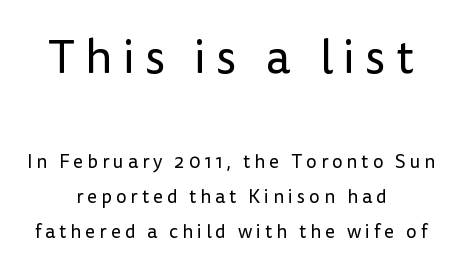
Q: Is the text bold? A: No.
Q: Is the text italic (slanted)? A: No, it is upright.
Q: Is the typeface a serif or a sans-serif typeface? A: Sans-serif.
Q: Is the text underlined? A: No.
Q: How is the paragraph aligned? A: Centered.
Q: Is the spacing between letters normal or unusually wide? A: Unusually wide.
Q: Which block of text is set in a larger size, the first (top) or the second (bottom)? A: The first (top) one.
Q: Width (condensed, normal, or wide)? A: Normal.
Q: Stroke contrast? A: Low.
Q: x-height? A: Medium.
Q: Monospaced? A: No.
